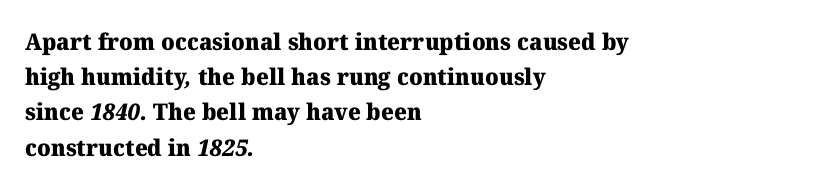
Q: Is the text bold? A: Yes.
Q: Is the text underlined? A: No.
Q: How is the paragraph aligned? A: Left-aligned.
Q: Is the spacing between letters normal or unusually wide? A: Normal.
Q: Is the spacing between lines tight, normal or loose? A: Normal.
